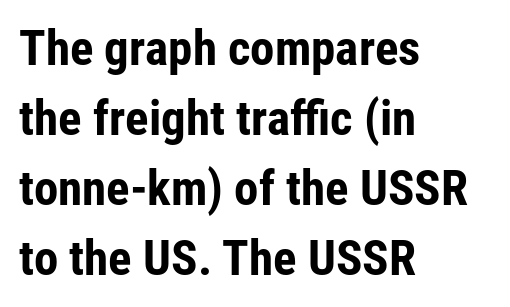
Q: Is the text bold? A: Yes.
Q: Is the text italic (slanted)? A: No, it is upright.
Q: Is the typeface a serif or a sans-serif typeface? A: Sans-serif.
Q: Is the text underlined? A: No.
Q: How is the paragraph aligned? A: Left-aligned.
Q: Is the spacing between letters normal or unusually wide? A: Normal.
Q: Is the spacing between lines tight, normal or loose? A: Normal.
Q: Width (condensed, normal, or wide)? A: Condensed.
Q: Stroke contrast? A: Low.
Q: x-height? A: Medium.
Q: Monospaced? A: No.
